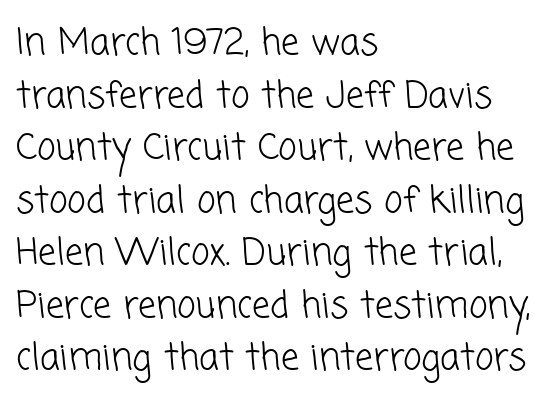
Q: Is the text bold? A: No.
Q: Is the typeface a serif or a sans-serif typeface? A: Sans-serif.
Q: Is the text underlined? A: No.
Q: How is the paragraph aligned? A: Left-aligned.
Q: Is the spacing between letters normal or unusually wide? A: Normal.
Q: Is the spacing between lines tight, normal or loose? A: Normal.
Q: Width (condensed, normal, or wide)? A: Normal.
Q: Stroke contrast? A: Low.
Q: x-height? A: Medium.
Q: Monospaced? A: No.
